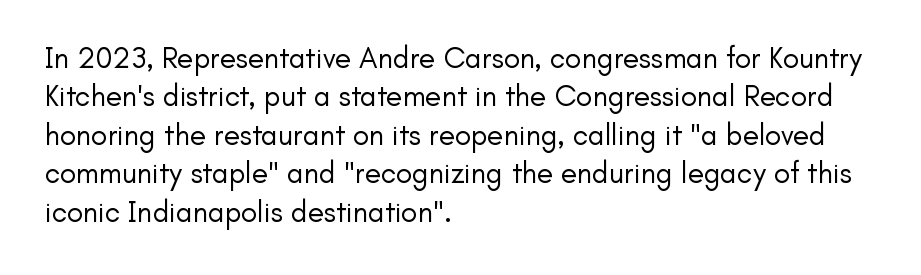
Honestly, the letter spacing is just normal — you wouldn't notice it. You can tell it's not italic because the verticals are truly vertical. Weight: not bold — regular or lighter. A typesetter would call this leading conventional body-copy spacing. All the whitespace from short lines collects on the right.
